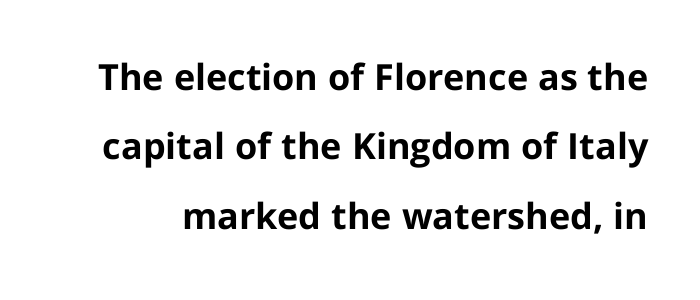
{"serif": "no", "italic": "no", "bold": "yes", "weight": "bold", "width": "normal", "stroke_contrast": "low", "x_height": "medium", "monospaced": "no", "underline": "no", "line_spacing": "loose", "line_spacing_ratio": 1.93, "letter_spacing": "normal", "letter_spacing_em": 0.0, "glyph_px": 36}
